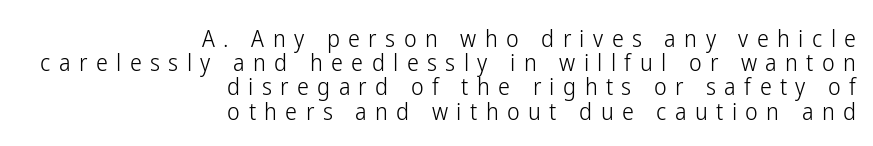
Q: Is the text bold? A: No.
Q: Is the text italic (slanted)? A: No, it is upright.
Q: Is the text underlined? A: No.
Q: How is the paragraph aligned? A: Right-aligned.
Q: Is the spacing between letters normal or unusually wide? A: Unusually wide.
Q: Is the spacing between lines tight, normal or loose? A: Tight.
